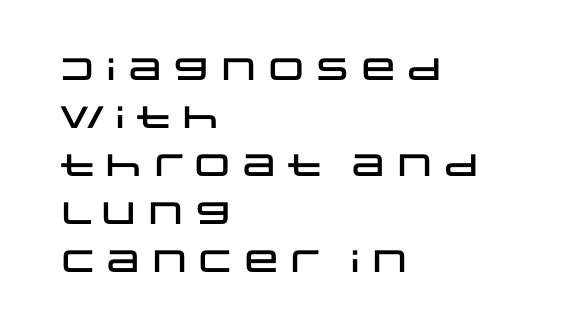
The image shows 31 px wide sans-serif type, upright; set left-aligned, normal line spacing (1.55x), normal letter spacing, not underlined; low stroke contrast and a large x-height.
